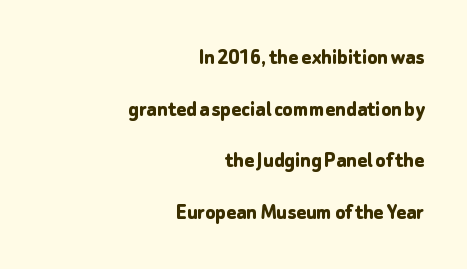
{"italic": "no", "bold": "yes", "underline": "no", "align": "right", "line_spacing": "loose", "line_spacing_ratio": 2.24, "letter_spacing": "normal", "letter_spacing_em": 0.0, "glyph_px": 23}
